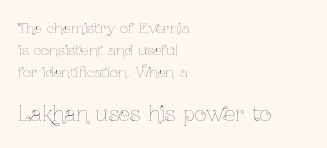
Q: Is the text bold? A: No.
Q: Is the text italic (slanted)? A: No, it is upright.
Q: Is the text underlined? A: No.
Q: How is the paragraph aligned? A: Left-aligned.
Q: Is the spacing between letters normal or unusually wide? A: Normal.
Q: Is the spacing between lines tight, normal or loose? A: Normal.
Q: Which block of text is set in a larger size, the first (top) or the second (bottom)? A: The second (bottom) one.
